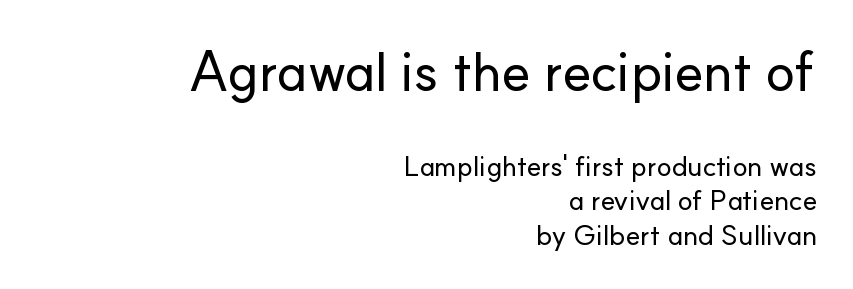
The image shows 55 px sans-serif type, upright; set right-aligned, line spacing 1.23x, normal letter spacing, not underlined; the first (top) block is 1.96x larger; low stroke contrast and a small x-height.
